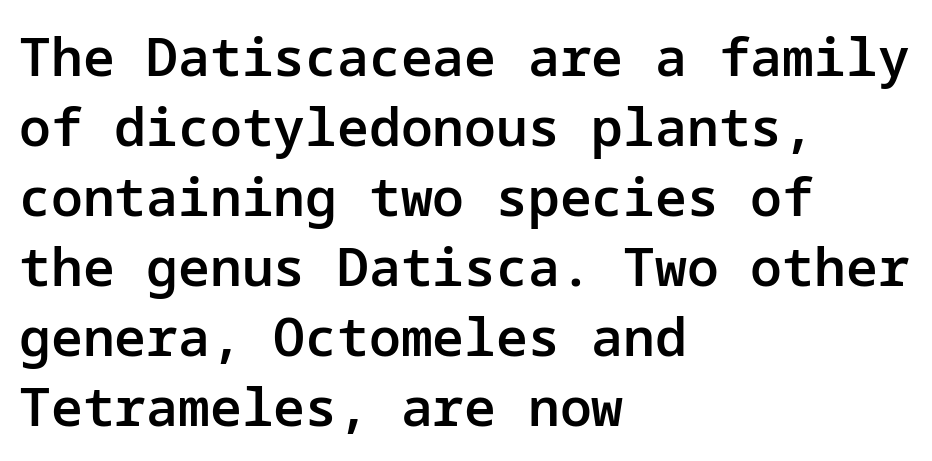
Nope, not italic — everything's standing straight. Slightly chunky letters — semibold, I'd say, not full bold. Each row of text sits above clean, open space. Words appear dense and cohesive because spacing is normal.
